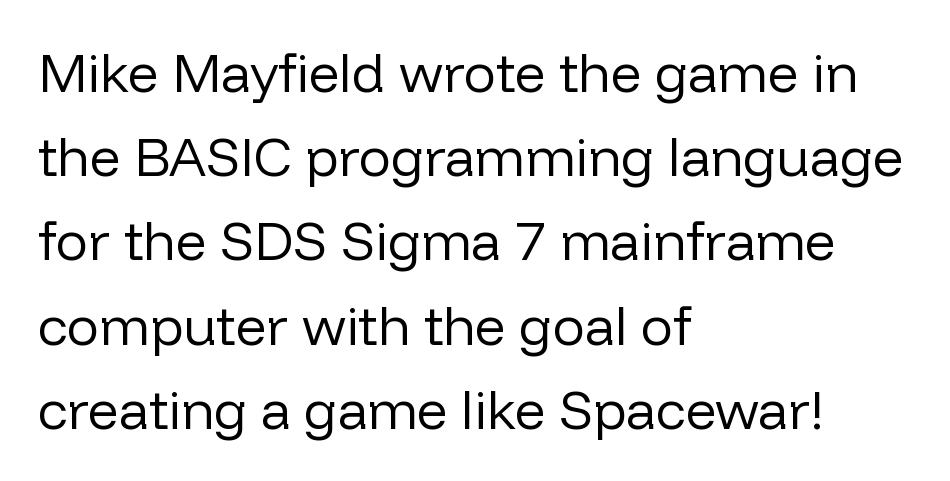
Where is the straight margin? On the left. The strip under each line holds only bare page. Each letter keeps its own natural width here, so spacing adapts to shape. Normally led — the rows are evenly, conventionally spaced.
